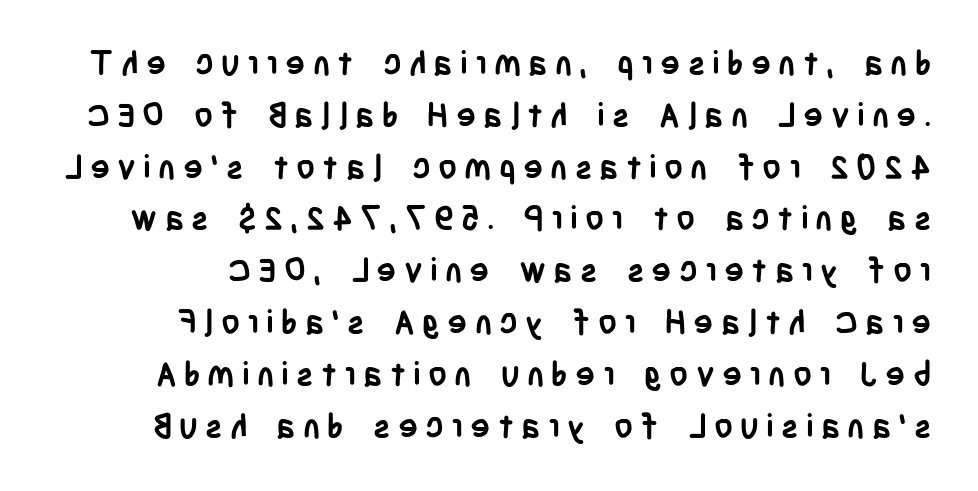
Quick note: interline space is typical. Style check: upright. Weight: bold. The space directly below the letters is spotless. I'd call this a sans setting — the letters go barefoot. Inter-character spacing is expanded well beyond the font's built-in metrics.
